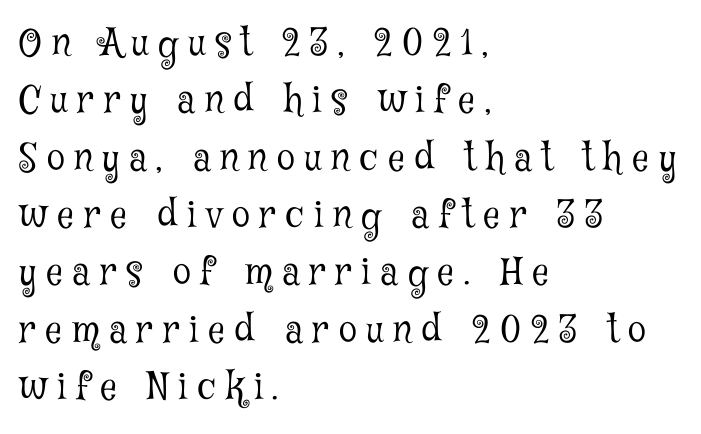
{"serif": "yes", "italic": "no", "bold": "no", "weight": "light", "width": "condensed", "stroke_contrast": "low", "x_height": "medium", "monospaced": "no", "underline": "no", "align": "left", "line_spacing": "normal", "line_spacing_ratio": 1.55, "letter_spacing": "wide", "letter_spacing_em": 0.26, "glyph_px": 37}
